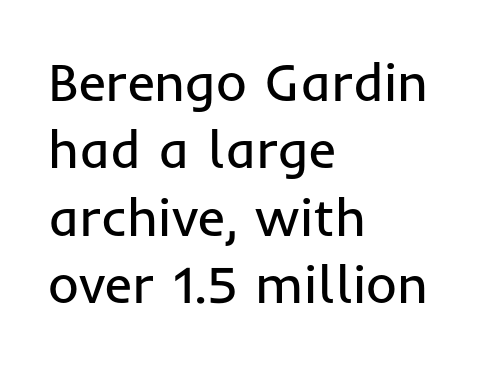
Q: Is the text bold? A: No.
Q: Is the text italic (slanted)? A: No, it is upright.
Q: Is the typeface a serif or a sans-serif typeface? A: Sans-serif.
Q: Is the text underlined? A: No.
Q: How is the paragraph aligned? A: Left-aligned.
Q: Is the spacing between letters normal or unusually wide? A: Normal.
Q: Is the spacing between lines tight, normal or loose? A: Normal.
Q: Width (condensed, normal, or wide)? A: Normal.
Q: Stroke contrast? A: Low.
Q: x-height? A: Medium.
Q: Monospaced? A: No.
